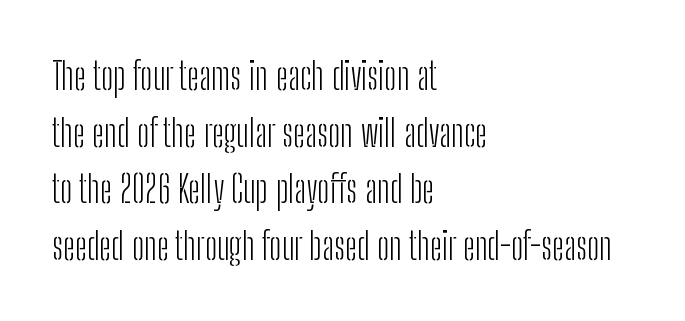
Each row of text sits above clean, open space. It's the straight-up-and-down kind of type. Does the copy run flush right? No — it runs flush left. A sans-serif font was chosen for this passage. On a weight scale, this lands at 450 or below. You could call the tracking neutral — neither tight nor loose.
